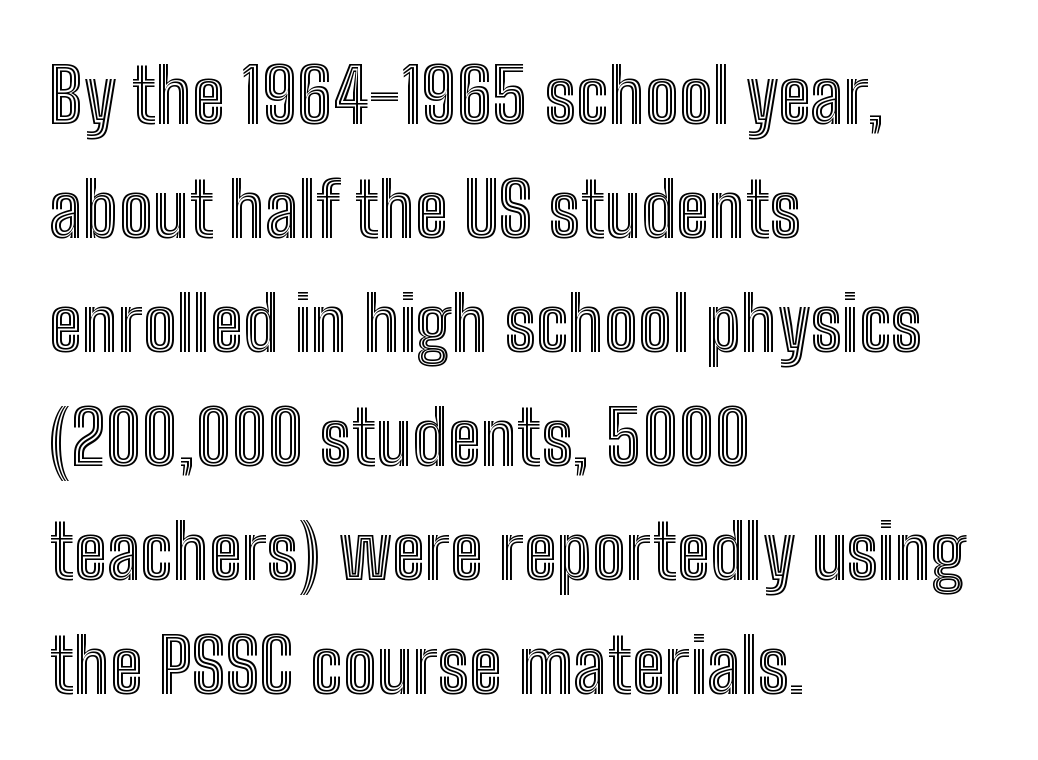
The image shows 76 px condensed type, upright; set left-aligned, normal line spacing (1.5x), normal letter spacing, not underlined; a medium x-height.
